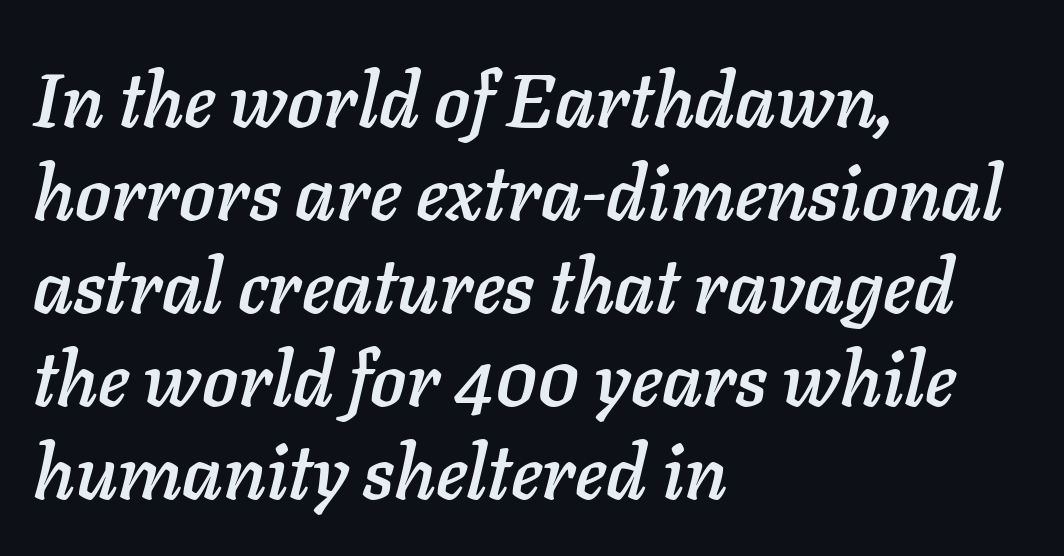
Inter-character spacing is left at the font's built-in metrics. This rendering features lettering with no underline. Leftover space on each line is placed entirely after the last word. The passage shown is typed in a proportional face where columns would drift. Quick note: italic.
